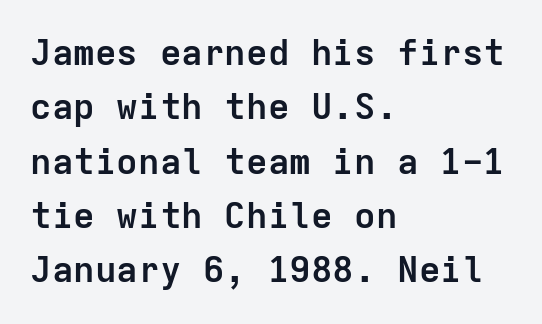
{"serif": "no", "italic": "no", "bold": "yes", "weight": "semibold", "width": "normal", "stroke_contrast": "low", "x_height": "medium", "monospaced": "yes", "underline": "no", "align": "left", "line_spacing": "normal", "line_spacing_ratio": 1.51, "letter_spacing": "normal", "letter_spacing_em": 0.0, "glyph_px": 36}
